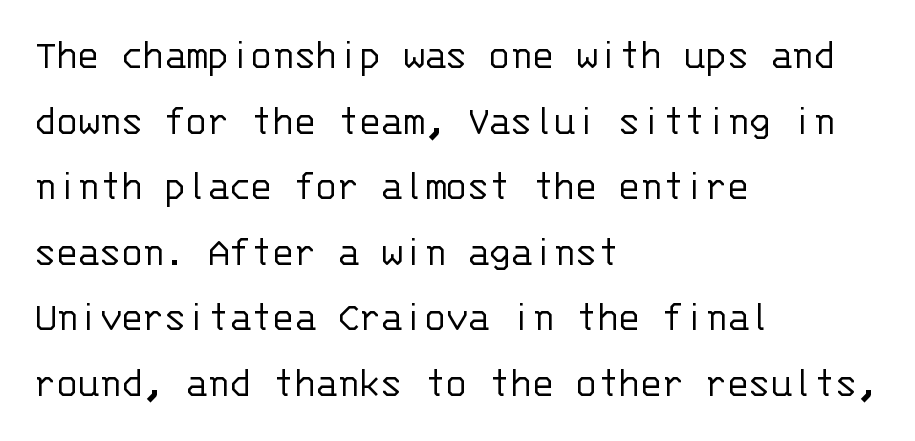
Q: Is the text bold? A: No.
Q: Is the text italic (slanted)? A: No, it is upright.
Q: Is the typeface a serif or a sans-serif typeface? A: Sans-serif.
Q: Is the text underlined? A: No.
Q: How is the paragraph aligned? A: Left-aligned.
Q: Is the spacing between letters normal or unusually wide? A: Normal.
Q: Is the spacing between lines tight, normal or loose? A: Normal.
Q: Width (condensed, normal, or wide)? A: Normal.
Q: Stroke contrast? A: Low.
Q: x-height? A: Large.
Q: Monospaced? A: Yes.
